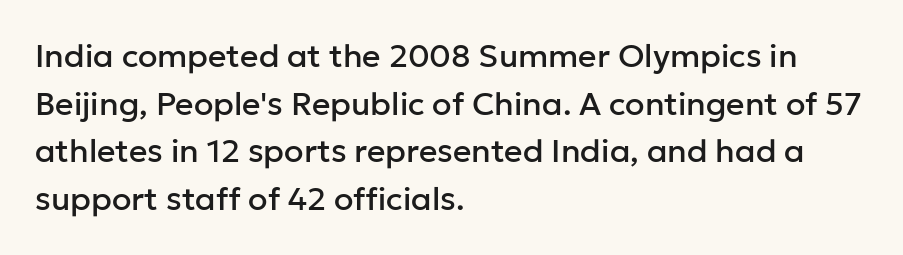
{"serif": "no", "italic": "no", "width": "normal", "stroke_contrast": "low", "x_height": "medium", "monospaced": "no", "underline": "no", "align": "left", "line_spacing": "normal", "line_spacing_ratio": 1.49, "letter_spacing": "normal", "letter_spacing_em": 0.0, "glyph_px": 32}
